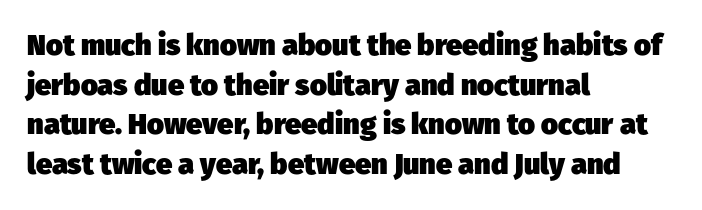
Words float on clear page, feet unadorned. Looks like regular typesetting: each glyph gets only the width it needs. Students, observe: this is what conventionally led text looks like. Words appear dense and cohesive because spacing is normal.
